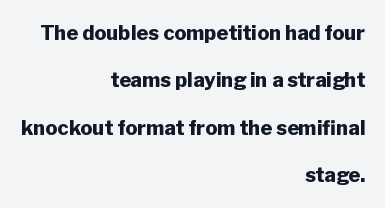
The lettering stays uniformly vertical, giving the passage a roman look. These words are printed bold, with thick strokes throughout. If you measured baseline to baseline, you'd find a long distance. This sample is right-justified, so line beginnings fall wherever the words allow. Anything drawn beneath the words? Only blank space.
